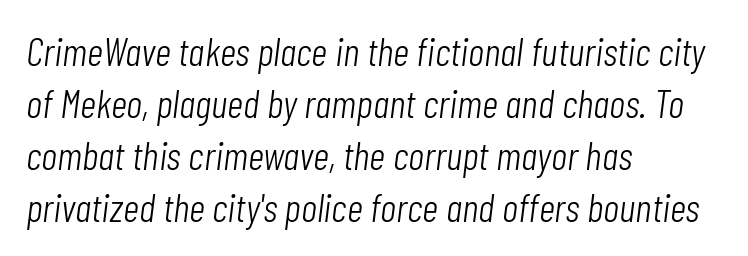
The typesetter chose a ragged-right arrangement here. The face used here is proportionally spaced, like ordinary book or web type. Does extra space separate the letters? No, they use regular spacing. The gap between lines stays unmarked. Normally led — the rows are evenly, conventionally spaced.
